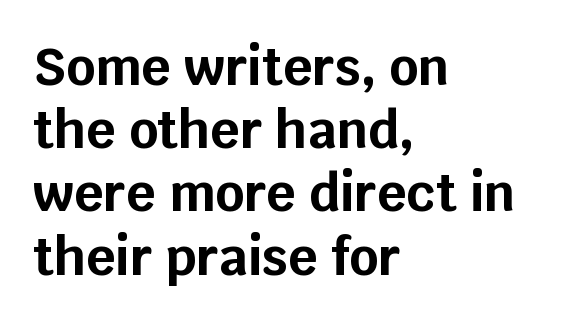
The image shows 51 px bold sans-serif type, upright; set left-aligned, line spacing 1.24x, normal letter spacing, not underlined; low stroke contrast and a large x-height.
